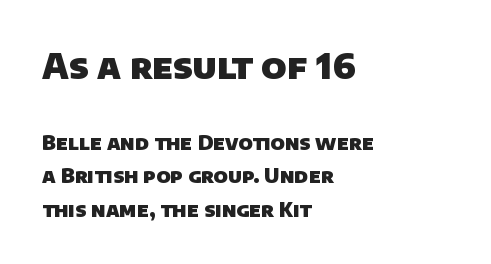
Q: Is the text bold? A: Yes.
Q: Is the typeface a serif or a sans-serif typeface? A: Sans-serif.
Q: Is the text underlined? A: No.
Q: How is the paragraph aligned? A: Left-aligned.
Q: Is the spacing between letters normal or unusually wide? A: Normal.
Q: Is the spacing between lines tight, normal or loose? A: Normal.
Q: Which block of text is set in a larger size, the first (top) or the second (bottom)? A: The first (top) one.
Q: Width (condensed, normal, or wide)? A: Normal.
Q: Stroke contrast? A: Low.
Q: x-height? A: Large.
Q: Monospaced? A: No.
